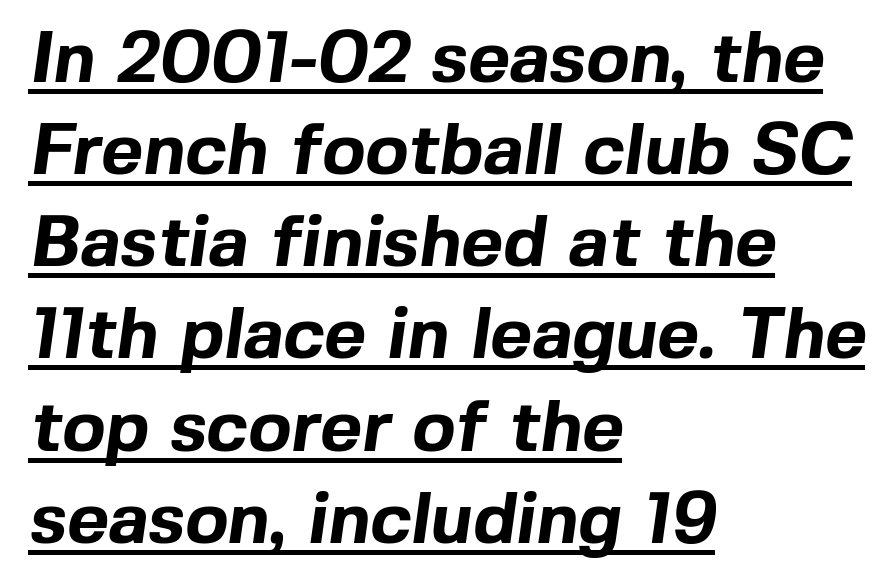
The image shows 72 px bold sans-serif type; set left-aligned, normal line spacing (1.28x), normal letter spacing, underlined; a medium x-height.
